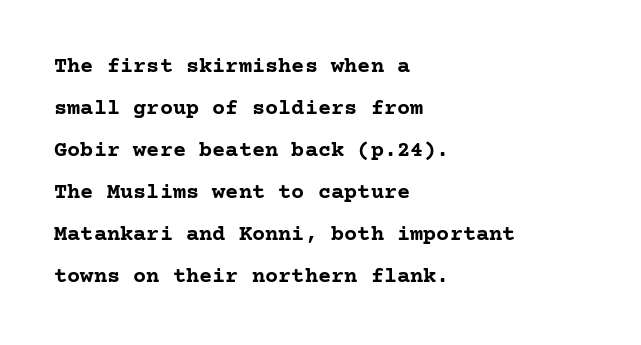
{"italic": "no", "bold": "yes", "underline": "no", "align": "left", "line_spacing": "loose", "line_spacing_ratio": 1.91, "letter_spacing": "normal", "letter_spacing_em": 0.0, "glyph_px": 22}
